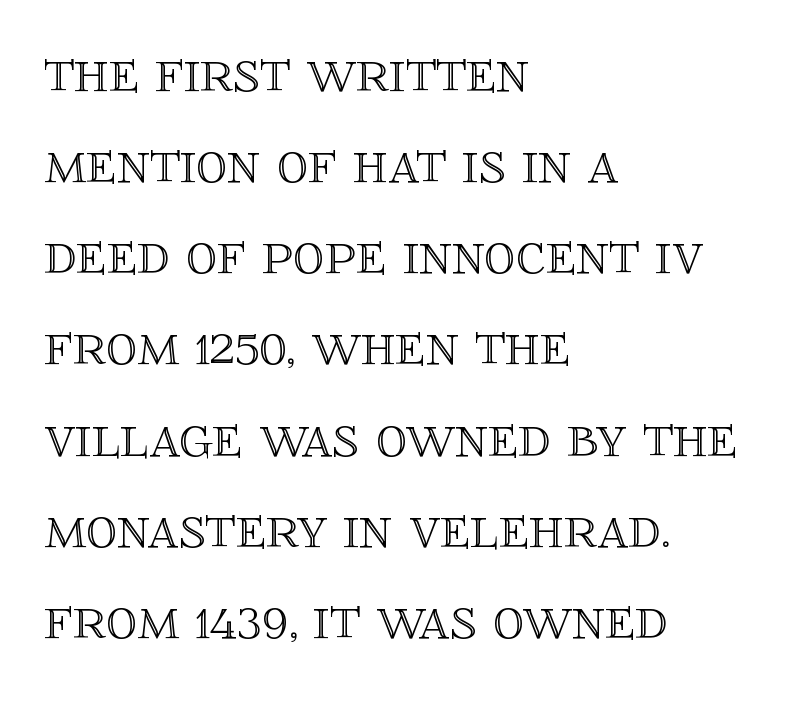
{"italic": "no", "width": "normal", "x_height": "large", "monospaced": "no", "underline": "no", "align": "left", "line_spacing": "normal", "line_spacing_ratio": 1.47, "letter_spacing": "normal", "letter_spacing_em": 0.0, "glyph_px": 62}
